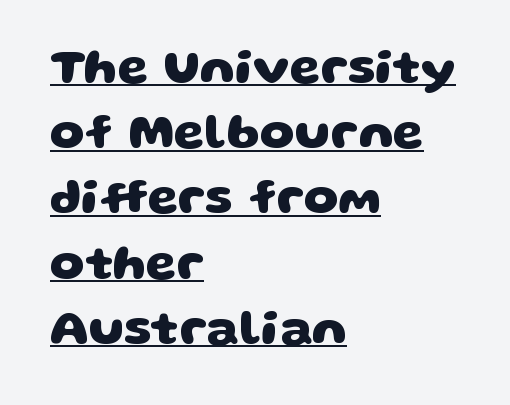
{"serif": "no", "bold": "yes", "weight": "heavy", "width": "wide", "stroke_contrast": "low", "x_height": "large", "monospaced": "no", "underline": "yes", "align": "left", "line_spacing": "normal", "line_spacing_ratio": 1.33, "letter_spacing": "normal", "letter_spacing_em": 0.0, "glyph_px": 49}
